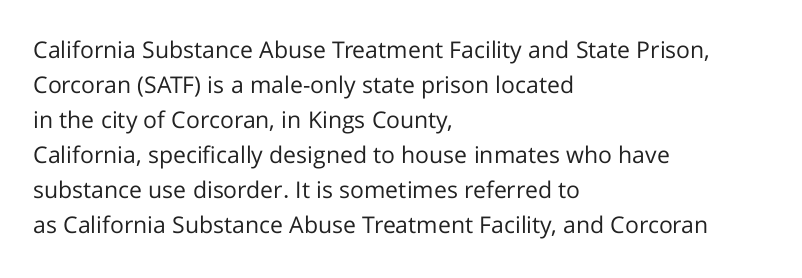
{"italic": "no", "bold": "no", "underline": "no", "align": "left", "line_spacing": "normal", "line_spacing_ratio": 1.52, "letter_spacing": "normal", "letter_spacing_em": 0.0, "glyph_px": 23}
